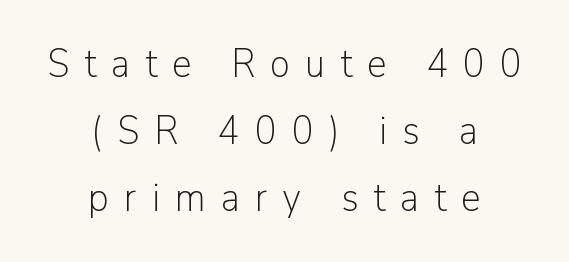
The image shows 40 px light sans-serif type, upright; set centered, normal line spacing (1.67x), unusually wide letter spacing (+0.38 em), not underlined; low stroke contrast and a medium x-height.
